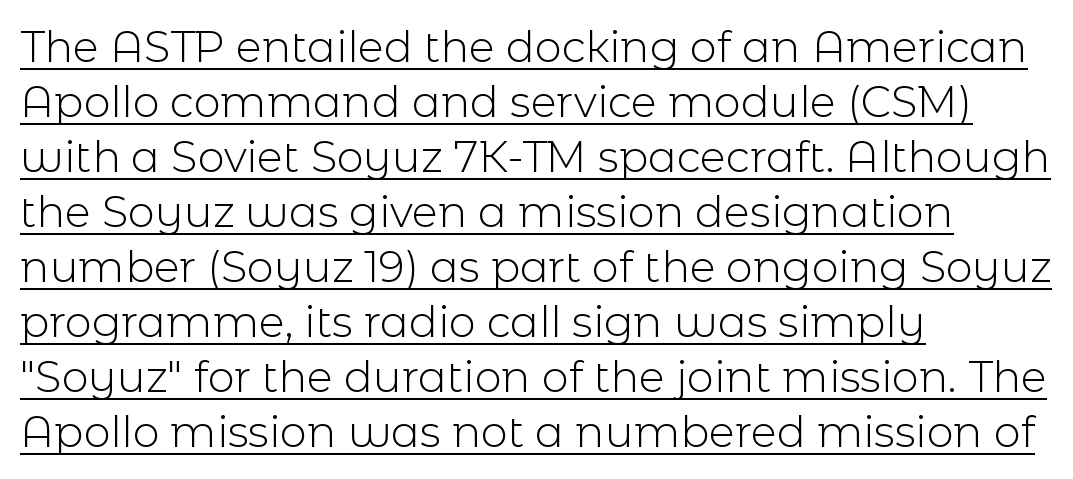
Does the lettering tilt? It doesn't — this is upright. Character widths vary here, with narrow letters taking less room than wide ones. Horizontal alignment here is leftward, the default for most running prose. Students, note that the glyphs here touch the page at normal intervals. Nothing sits at the stroke ends, so this counts as sans-serif. Is the type heavy? It reads as light-to-regular instead.
